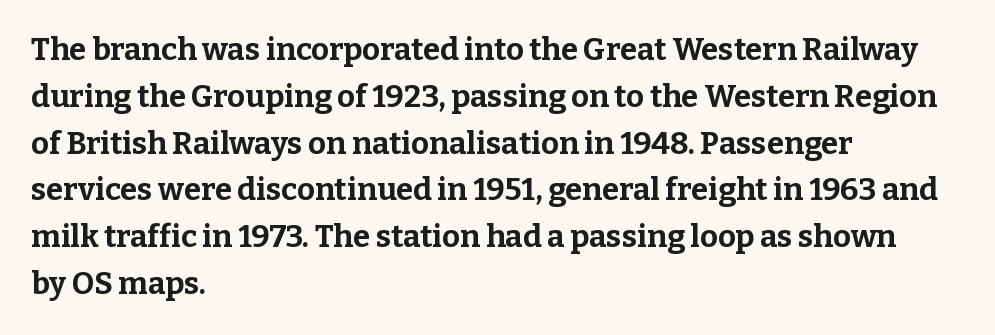
{"serif": "yes", "italic": "no", "bold": "yes", "weight": "bold", "width": "normal", "stroke_contrast": "low", "x_height": "medium", "monospaced": "no", "underline": "no", "align": "left", "line_spacing": "normal", "line_spacing_ratio": 1.51, "letter_spacing": "normal", "letter_spacing_em": 0.0, "glyph_px": 31}
